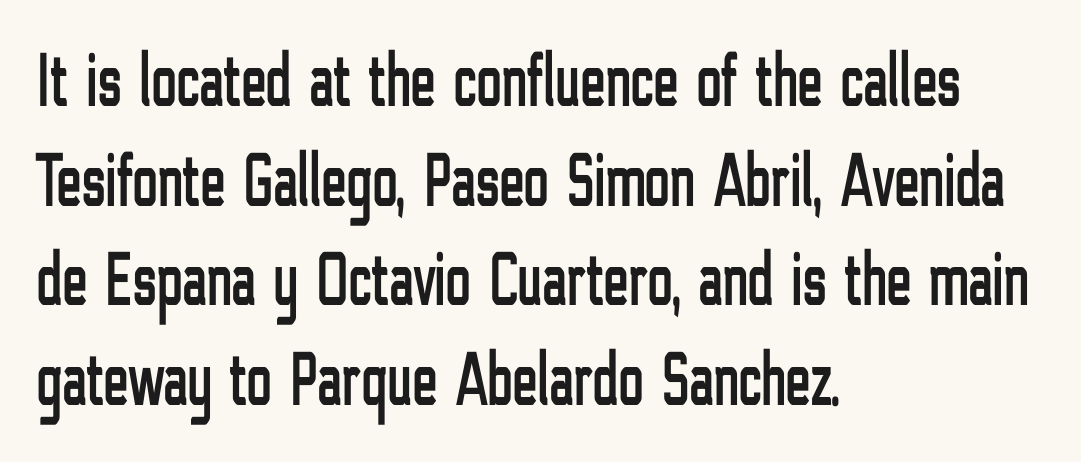
Standard letterfit; no display-style spreading of the glyphs. The designer went with a sans here, leaving each stem footless. Decoration check: the copy has no underline. Note the varied advance widths — an 'i' is clearly narrower than an 'm'. This sample is left-justified, so line endings fall wherever the words run out.
